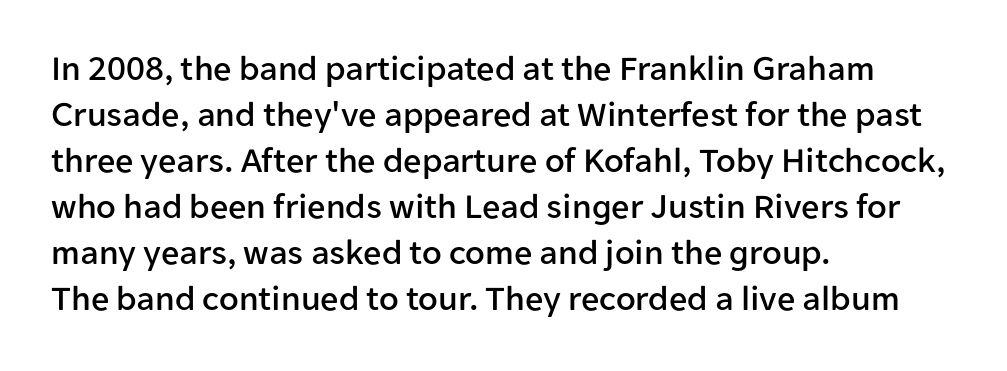
{"serif": "no", "italic": "no", "width": "normal", "stroke_contrast": "low", "x_height": "medium", "monospaced": "no", "underline": "no", "align": "left", "line_spacing": "normal", "line_spacing_ratio": 1.28, "letter_spacing": "normal", "letter_spacing_em": 0.0, "glyph_px": 36}
